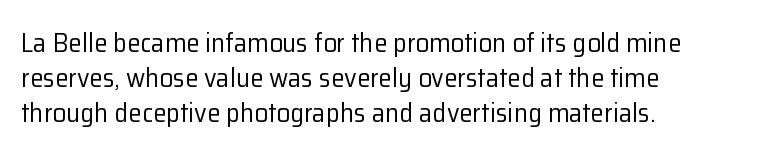
{"italic": "no", "bold": "no", "underline": "no", "align": "left", "line_spacing": "normal", "line_spacing_ratio": 1.29, "letter_spacing": "normal", "letter_spacing_em": 0.0, "glyph_px": 27}
